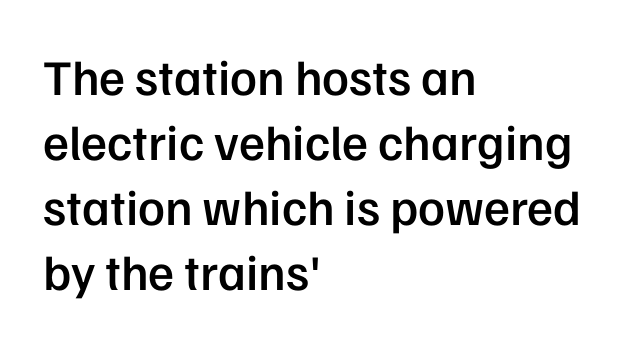
Q: Is the text bold? A: Semi-bold.
Q: Is the text italic (slanted)? A: No, it is upright.
Q: Is the typeface a serif or a sans-serif typeface? A: Sans-serif.
Q: Is the text underlined? A: No.
Q: How is the paragraph aligned? A: Left-aligned.
Q: Is the spacing between letters normal or unusually wide? A: Normal.
Q: Is the spacing between lines tight, normal or loose? A: Normal.
Q: Width (condensed, normal, or wide)? A: Normal.
Q: Stroke contrast? A: Low.
Q: x-height? A: Medium.
Q: Monospaced? A: No.
